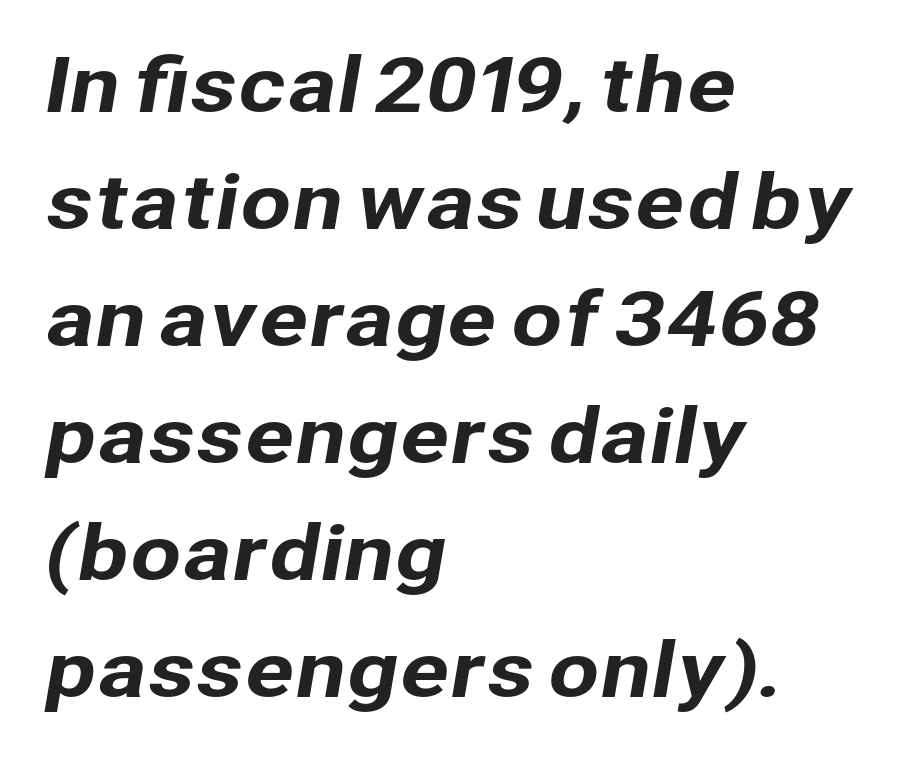
The rendering anchors every line to the left-hand side. A typesetter would call this proportional, since set widths differ per character. These lines are composed in type without serifs. The glyphs are unaccompanied by any horizontal stroke below them.
